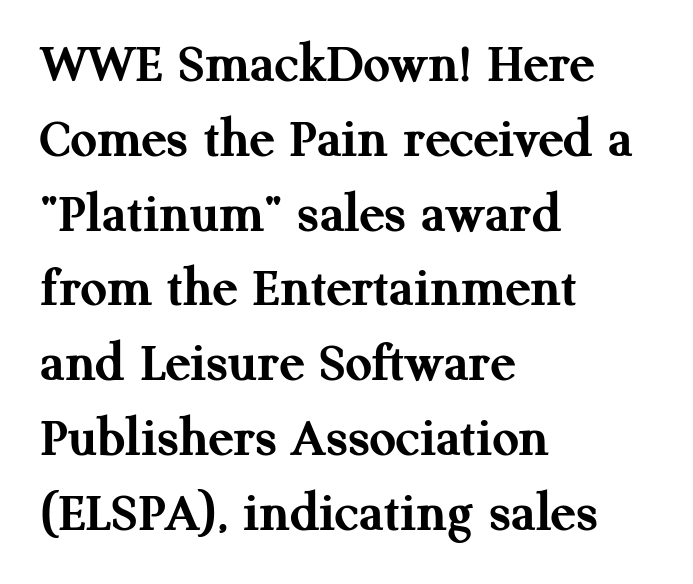
Q: Is the text bold? A: Yes.
Q: Is the text italic (slanted)? A: No, it is upright.
Q: Is the typeface a serif or a sans-serif typeface? A: Serif.
Q: Is the text underlined? A: No.
Q: How is the paragraph aligned? A: Left-aligned.
Q: Is the spacing between letters normal or unusually wide? A: Normal.
Q: Is the spacing between lines tight, normal or loose? A: Normal.
Q: Width (condensed, normal, or wide)? A: Normal.
Q: Stroke contrast? A: Medium.
Q: x-height? A: Medium.
Q: Monospaced? A: No.
